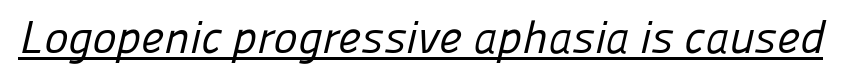
{"serif": "no", "bold": "no", "weight": "regular", "width": "normal", "stroke_contrast": "low", "x_height": "medium", "monospaced": "no", "underline": "yes", "letter_spacing": "normal", "letter_spacing_em": 0.0, "glyph_px": 46}
